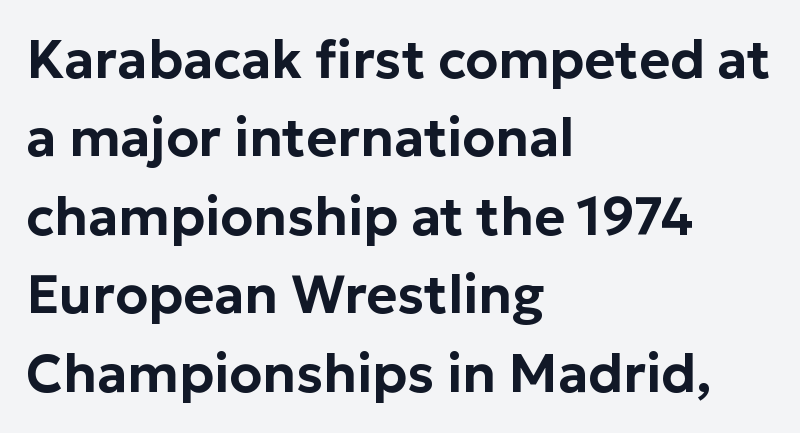
The image shows 53 px sans-serif type, upright; set left-aligned, normal line spacing (1.48x), normal letter spacing, not underlined; low stroke contrast and a medium x-height.
